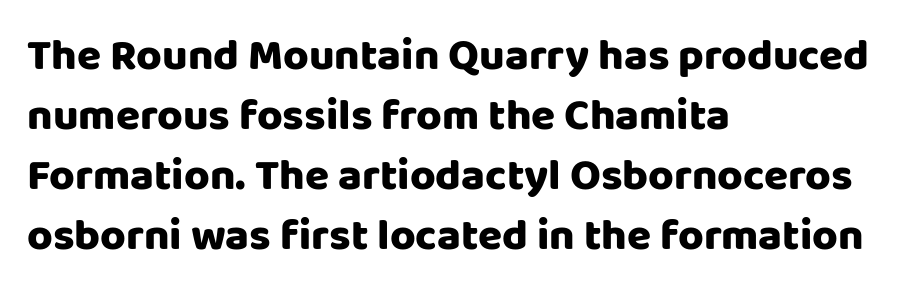
The image shows 44 px sans-serif type, upright; set left-aligned, normal line spacing (1.36x), normal letter spacing, not underlined; low stroke contrast and a large x-height.
